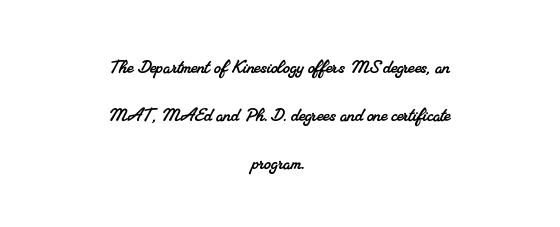
Leading is clearly above the norm, producing a sparse column. Any mark beneath the type? The region is blank. The passage shown has conventional tracking throughout. Compared with a flush-left layout, this one balances lines on the center instead.
